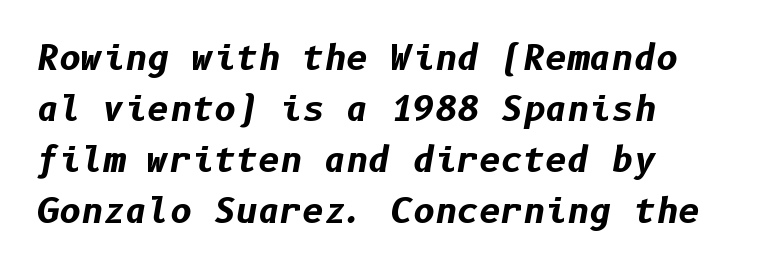
The image shows 34 px bold type, italic (leaning right); set normal line spacing (1.5x), normal letter spacing, not underlined; low stroke contrast and a medium x-height.
